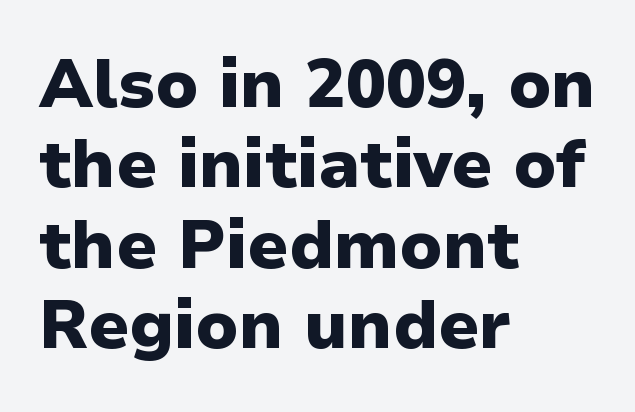
{"serif": "no", "italic": "no", "bold": "yes", "weight": "heavy", "width": "normal", "stroke_contrast": "low", "x_height": "medium", "monospaced": "no", "underline": "no", "align": "left", "line_spacing_ratio": 1.2, "letter_spacing": "normal", "letter_spacing_em": 0.0, "glyph_px": 67}
